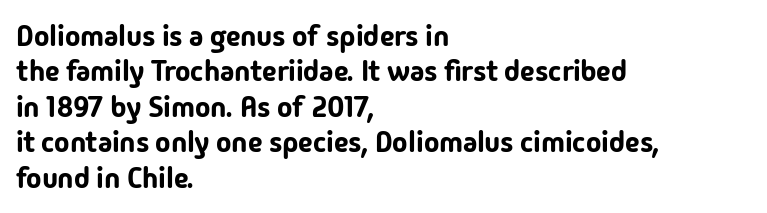
Horizontally, the lines are justified to the leading edge only. This sample uses plain, unmodified letter spacing. The text was rendered using a sans face with plain stroke endings. A typesetter would call this proportional, since set widths differ per character.
